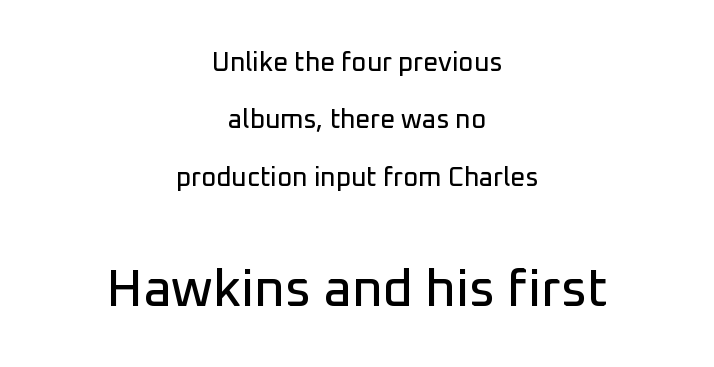
Note: no serifs on the glyphs. The lines are quadded center. Is the lower block the larger one? Yes — the lower block carries the bigger type. The foot of each line stays bare and open. Do the characters align in a grid? No, the font is proportional.
